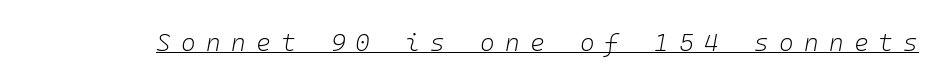
The axis of the letterforms is tilted away from vertical. Observe the wide spacing: letters keep a clear distance from each other. The passage shown is not bold in any degree. The lettering is marked with a stroke running underneath it.
